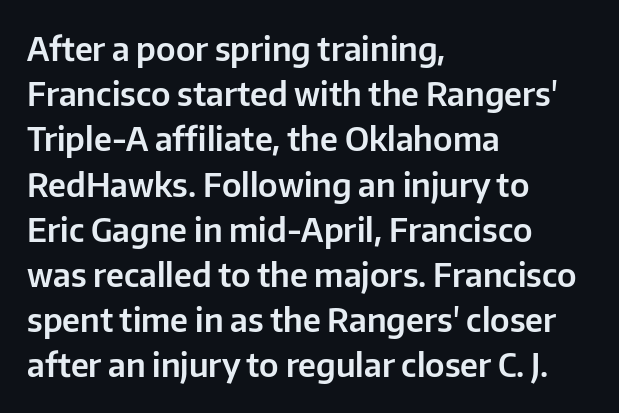
Q: Is the text italic (slanted)? A: No, it is upright.
Q: Is the typeface a serif or a sans-serif typeface? A: Sans-serif.
Q: Is the text underlined? A: No.
Q: How is the paragraph aligned? A: Left-aligned.
Q: Is the spacing between letters normal or unusually wide? A: Normal.
Q: Is the spacing between lines tight, normal or loose? A: Normal.
Q: Width (condensed, normal, or wide)? A: Normal.
Q: Stroke contrast? A: Low.
Q: x-height? A: Medium.
Q: Monospaced? A: No.
